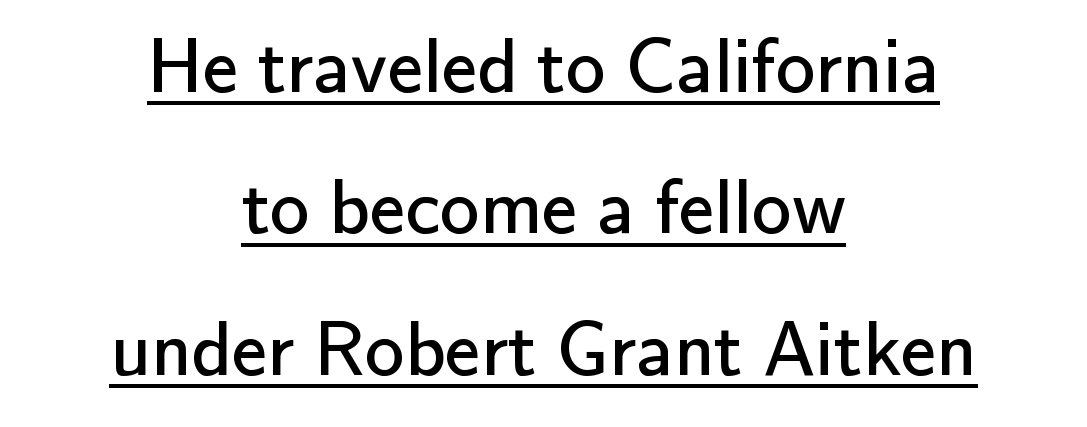
{"serif": "no", "italic": "no", "bold": "no", "weight": "regular", "width": "normal", "stroke_contrast": "low", "x_height": "small", "monospaced": "no", "underline": "yes", "align": "center", "line_spacing_ratio": 1.79, "letter_spacing": "normal", "letter_spacing_em": 0.0, "glyph_px": 79}
